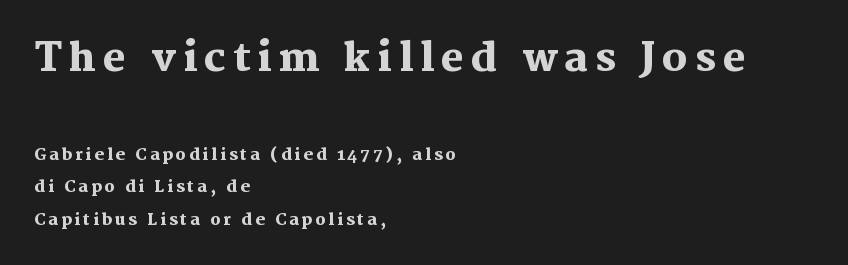
Q: Is the text bold? A: Yes.
Q: Is the text italic (slanted)? A: No, it is upright.
Q: Is the typeface a serif or a sans-serif typeface? A: Serif.
Q: Is the text underlined? A: No.
Q: How is the paragraph aligned? A: Left-aligned.
Q: Is the spacing between lines tight, normal or loose? A: Loose.
Q: Which block of text is set in a larger size, the first (top) or the second (bottom)? A: The first (top) one.
Q: Width (condensed, normal, or wide)? A: Normal.
Q: Stroke contrast? A: Medium.
Q: x-height? A: Medium.
Q: Monospaced? A: No.
